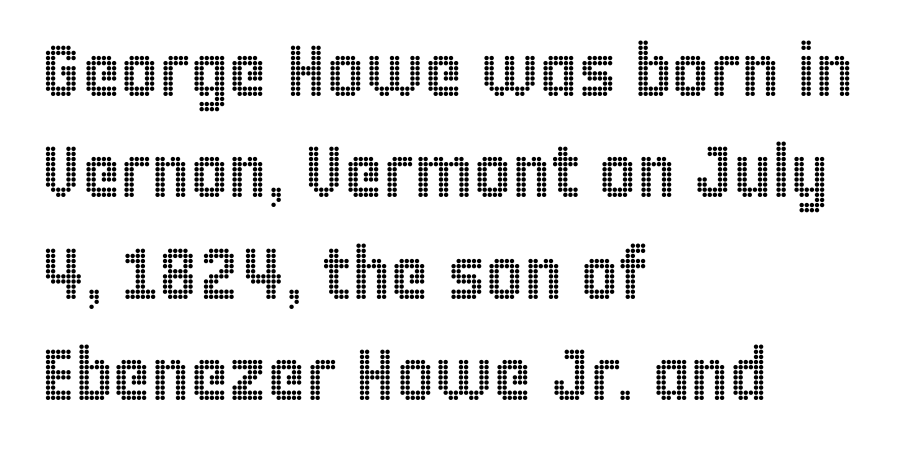
The image shows 73 px condensed type, upright; set left-aligned, normal line spacing (1.39x), normal letter spacing, not underlined; a large x-height.
